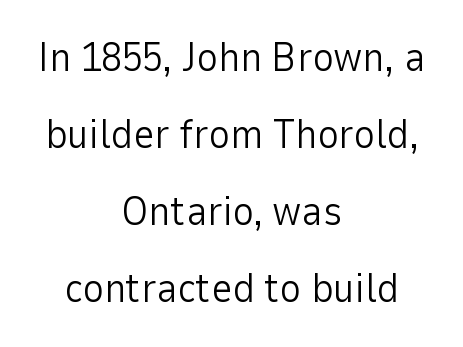
{"serif": "no", "italic": "no", "bold": "no", "weight": "light", "width": "normal", "stroke_contrast": "low", "x_height": "medium", "monospaced": "no", "underline": "no", "align": "center", "line_spacing_ratio": 1.88, "letter_spacing": "normal", "letter_spacing_em": 0.0, "glyph_px": 41}
